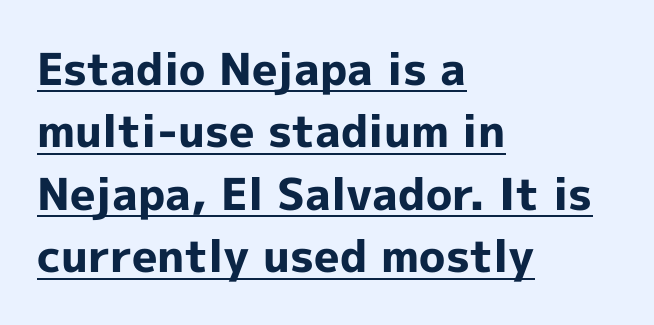
{"serif": "no", "italic": "no", "bold": "yes", "weight": "bold", "width": "normal", "x_height": "medium", "monospaced": "no", "underline": "yes", "align": "left", "line_spacing": "normal", "line_spacing_ratio": 1.42, "letter_spacing": "normal", "letter_spacing_em": 0.0, "glyph_px": 44}
